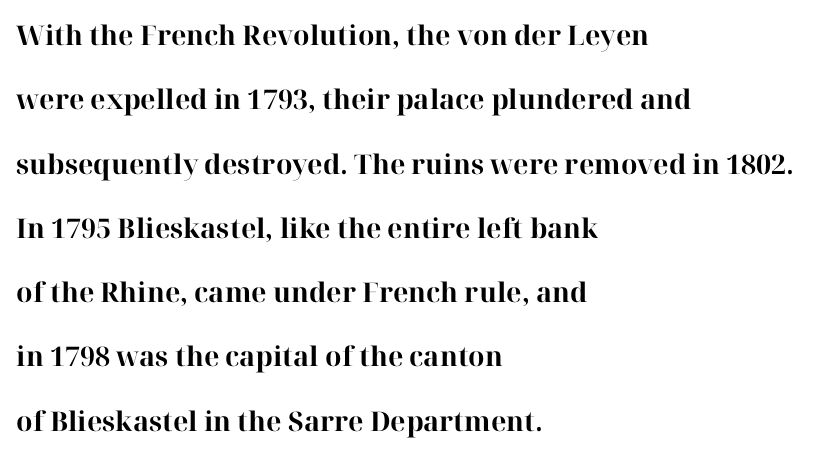
Q: Is the text bold? A: Yes.
Q: Is the text italic (slanted)? A: No, it is upright.
Q: Is the text underlined? A: No.
Q: How is the paragraph aligned? A: Left-aligned.
Q: Is the spacing between letters normal or unusually wide? A: Normal.
Q: Is the spacing between lines tight, normal or loose? A: Loose.
